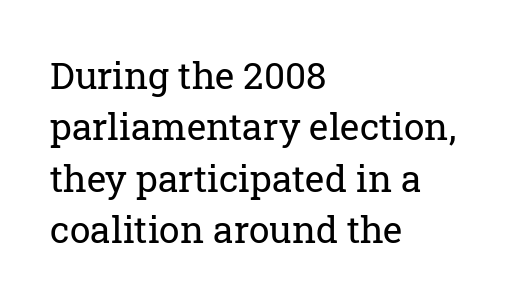
{"serif": "yes", "italic": "no", "bold": "no", "weight": "regular", "width": "normal", "stroke_contrast": "low", "x_height": "medium", "monospaced": "no", "underline": "no", "align": "left", "line_spacing": "normal", "line_spacing_ratio": 1.39, "letter_spacing": "normal", "letter_spacing_em": 0.0, "glyph_px": 37}
